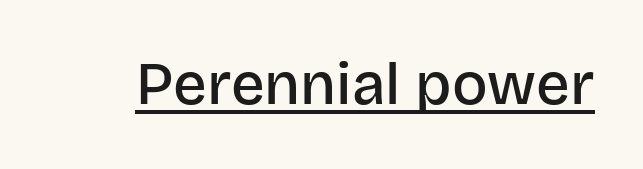
Think of a printed novel: that variable character pitch is what you see here. Every word sits above its own underline. I'd describe the lettering as semibold — firm but not a full bold. This rendering leaves character spacing at its baseline value.
